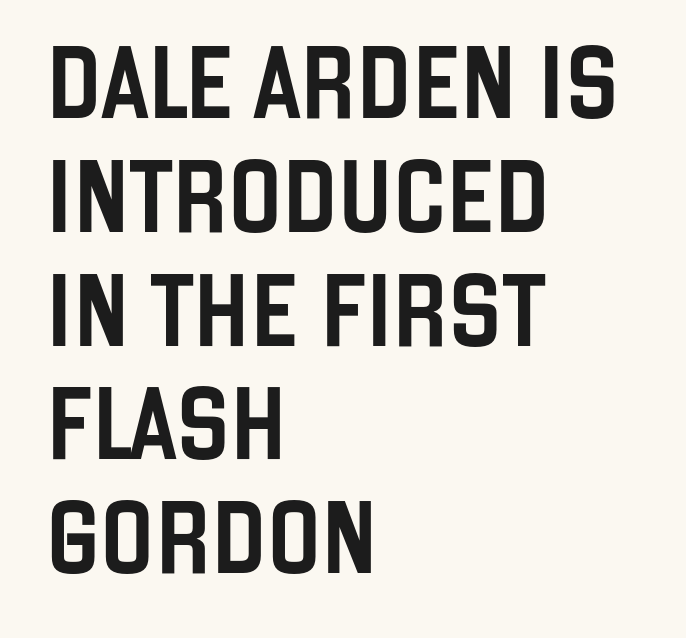
In terms of posture, this sample is upright. The gap between lines stays unmarked. Reading down the column, the eye jumps a familiar distance to each next line. Layout note: lines flush left. What stands out about the letter spacing? Nothing — it is the standard amount.
